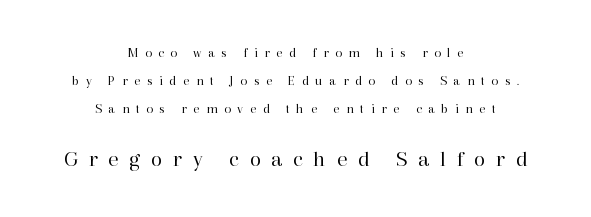
The letters are spread apart with noticeably loose tracking. Stems here are at most as thick as an everyday book face. Notice how the passage keeps no hard edge, just a central spine. This rendering features lettering with no underline. These two chunks differ in scale, with the bottom chunk taking the larger measure.
